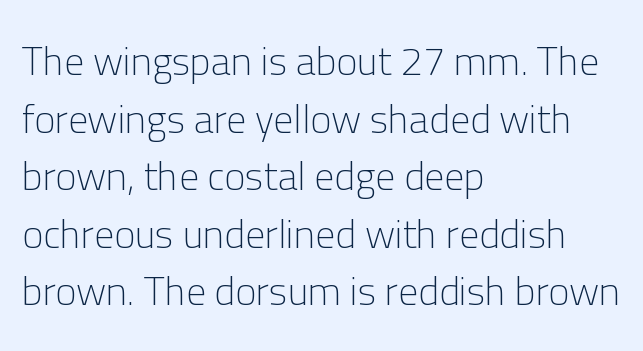
Q: Is the text bold? A: No.
Q: Is the text italic (slanted)? A: No, it is upright.
Q: Is the typeface a serif or a sans-serif typeface? A: Sans-serif.
Q: Is the text underlined? A: No.
Q: How is the paragraph aligned? A: Left-aligned.
Q: Is the spacing between letters normal or unusually wide? A: Normal.
Q: Is the spacing between lines tight, normal or loose? A: Normal.
Q: Width (condensed, normal, or wide)? A: Normal.
Q: Stroke contrast? A: Low.
Q: x-height? A: Medium.
Q: Monospaced? A: No.
